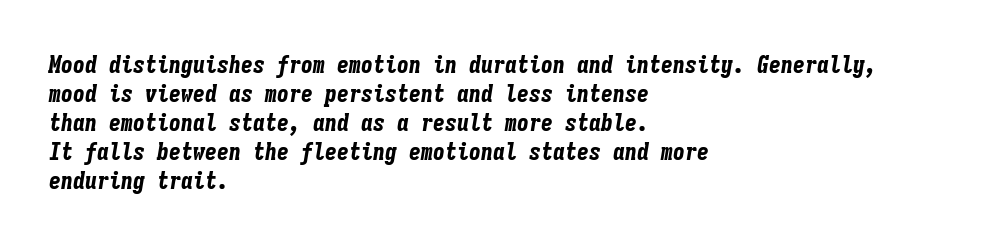
Layout note: lines flush left. These words are printed bold, with thick strokes throughout. Nobody drew a line under any word here. What stands out about the letter spacing? Nothing — it is the standard amount.
